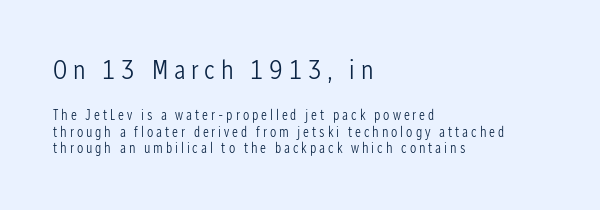
Q: Is the text bold? A: No.
Q: Is the text italic (slanted)? A: No, it is upright.
Q: Is the text underlined? A: No.
Q: How is the paragraph aligned? A: Left-aligned.
Q: Is the spacing between letters normal or unusually wide? A: Unusually wide.
Q: Which block of text is set in a larger size, the first (top) or the second (bottom)? A: The first (top) one.
